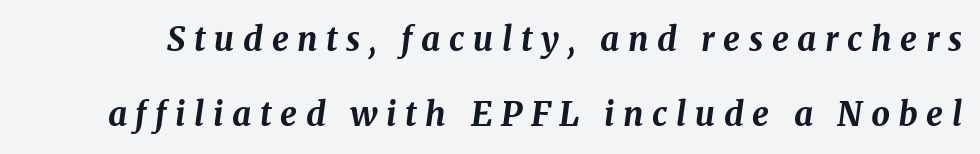
Rule under the text: the space is simply empty. If you measured baseline to baseline, you'd find a long distance. Substantial extra tracking has been applied to these lines. Slant detected: the letters are inclined. Set as a true bold cut, around the 700 mark. The face used here is proportionally spaced, like ordinary book or web type.
